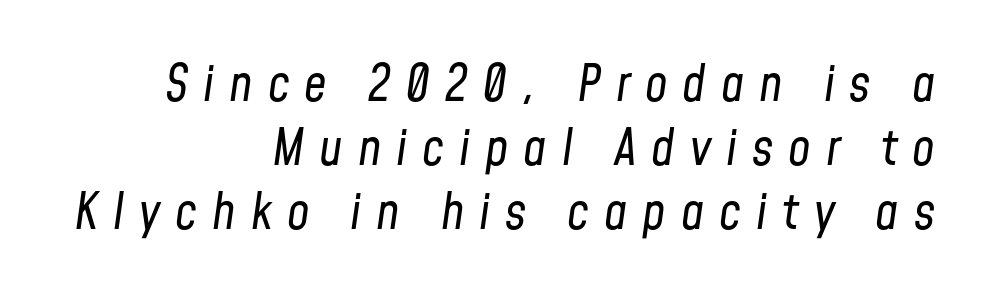
{"italic": "yes", "lean": "right", "slant_degrees": 8, "bold": "no", "weight": "regular", "width": "condensed", "stroke_contrast": "low", "x_height": "medium", "monospaced": "no", "underline": "no", "align": "right", "line_spacing": "normal", "line_spacing_ratio": 1.28, "letter_spacing": "wide", "letter_spacing_em": 0.3, "glyph_px": 50}
